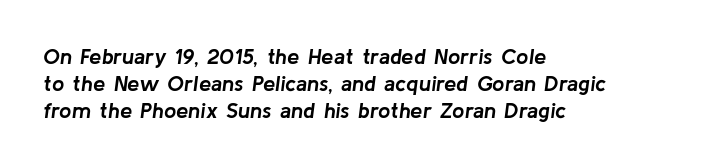
Q: Is the text bold? A: Yes.
Q: Is the text italic (slanted)? A: Yes, it leans right by about 8 degrees.
Q: Is the text underlined? A: No.
Q: How is the paragraph aligned? A: Left-aligned.
Q: Is the spacing between letters normal or unusually wide? A: Normal.
